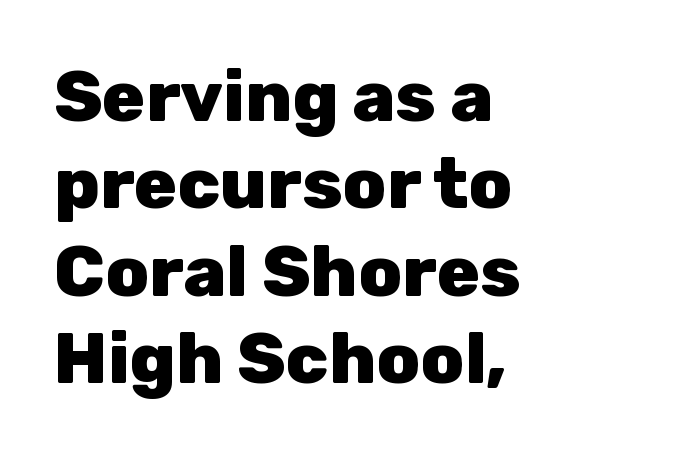
Q: Is the text bold? A: Yes.
Q: Is the text italic (slanted)? A: No, it is upright.
Q: Is the typeface a serif or a sans-serif typeface? A: Sans-serif.
Q: Is the text underlined? A: No.
Q: How is the paragraph aligned? A: Left-aligned.
Q: Is the spacing between letters normal or unusually wide? A: Normal.
Q: Width (condensed, normal, or wide)? A: Normal.
Q: Stroke contrast? A: Low.
Q: x-height? A: Medium.
Q: Monospaced? A: No.
